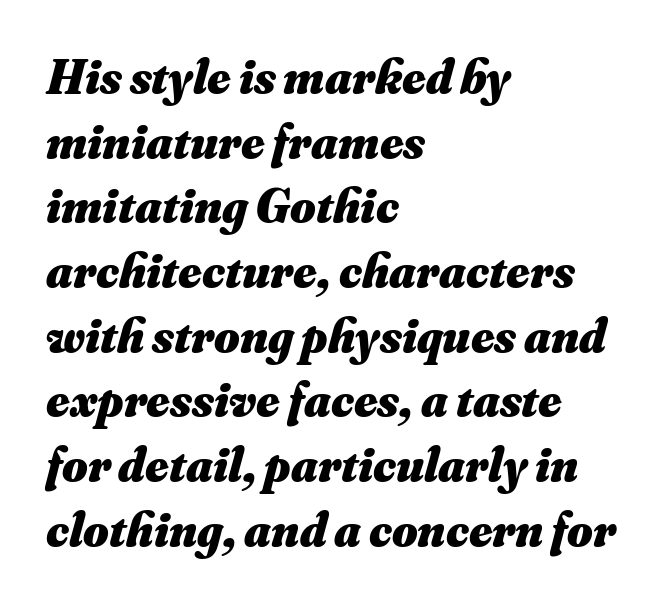
Q: Is the text bold? A: Yes.
Q: Is the text italic (slanted)? A: Yes, it leans right by about 16 degrees.
Q: Is the text underlined? A: No.
Q: How is the paragraph aligned? A: Left-aligned.
Q: Is the spacing between letters normal or unusually wide? A: Normal.
Q: Is the spacing between lines tight, normal or loose? A: Normal.
Q: Width (condensed, normal, or wide)? A: Normal.
Q: Stroke contrast? A: Medium.
Q: x-height? A: Small.
Q: Monospaced? A: No.
